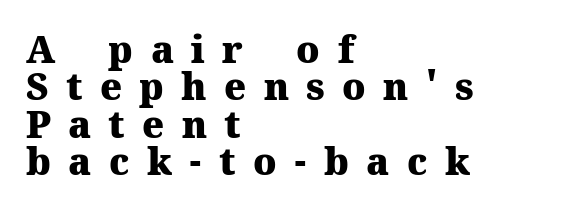
Q: Is the text bold? A: Yes.
Q: Is the text italic (slanted)? A: No, it is upright.
Q: Is the typeface a serif or a sans-serif typeface? A: Serif.
Q: Is the text underlined? A: No.
Q: How is the paragraph aligned? A: Left-aligned.
Q: Is the spacing between letters normal or unusually wide? A: Unusually wide.
Q: Is the spacing between lines tight, normal or loose? A: Tight.
Q: Width (condensed, normal, or wide)? A: Normal.
Q: Stroke contrast? A: Medium.
Q: x-height? A: Medium.
Q: Monospaced? A: No.
